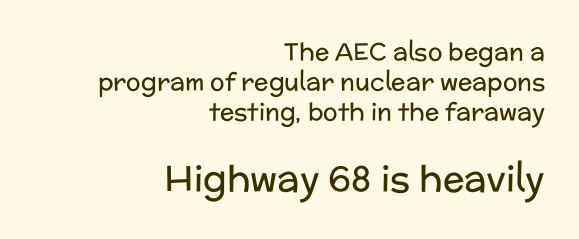
No extra ink here — the face is not bold. The face used here is proportionally spaced, like ordinary book or web type. It's the straight-up-and-down kind of type. Nothing sits at the stroke ends, so this counts as sans-serif. Words float on clear page, feet unadorned. Is the lower block the larger one? Yes — the lower block carries the bigger type.
